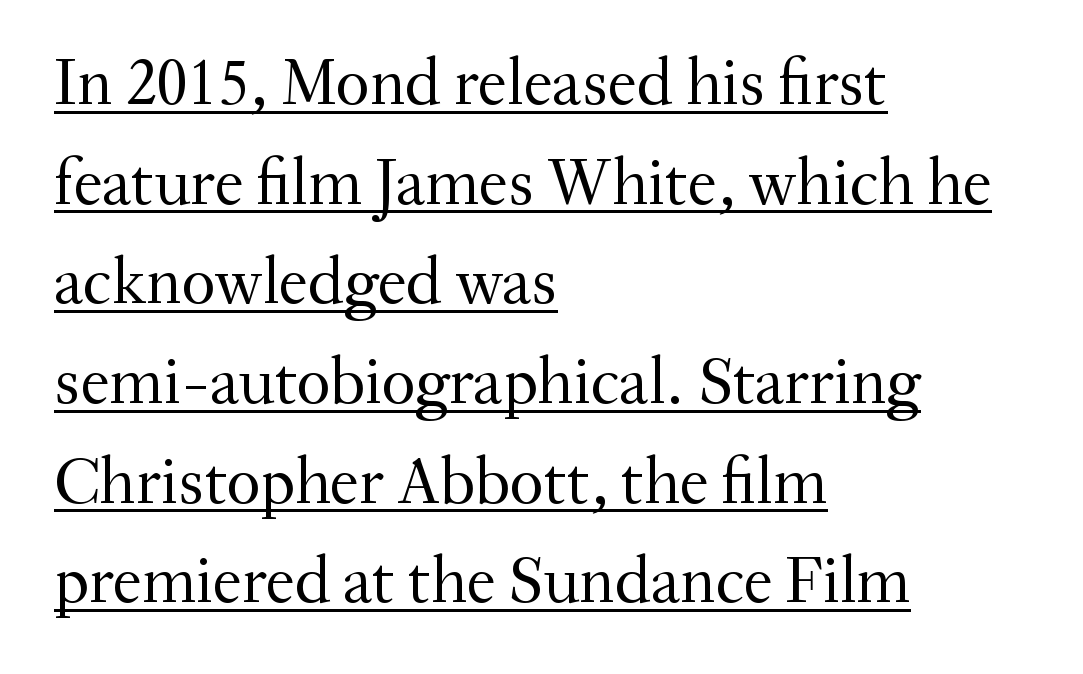
{"serif": "yes", "italic": "no", "bold": "no", "weight": "regular", "width": "normal", "stroke_contrast": "medium", "x_height": "small", "monospaced": "no", "underline": "yes", "align": "left", "line_spacing": "normal", "line_spacing_ratio": 1.51, "letter_spacing": "normal", "letter_spacing_em": 0.0, "glyph_px": 66}
